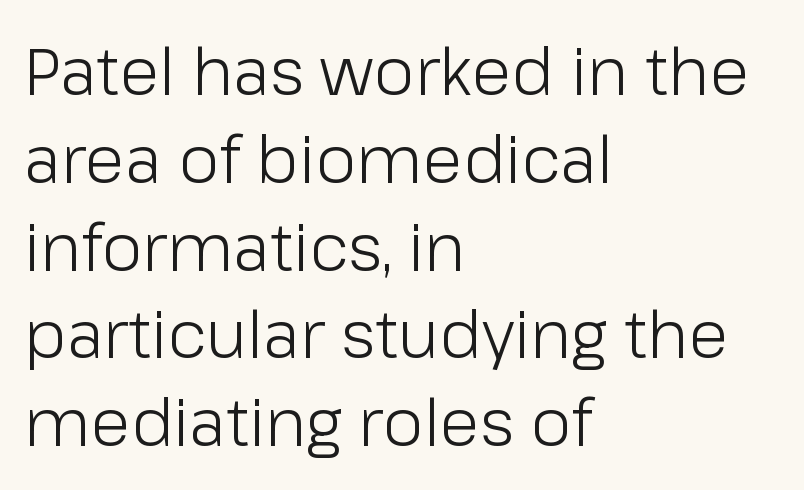
The image shows 66 px light sans-serif type, upright; set left-aligned, normal line spacing (1.33x), normal letter spacing, not underlined; low stroke contrast and a medium x-height.
